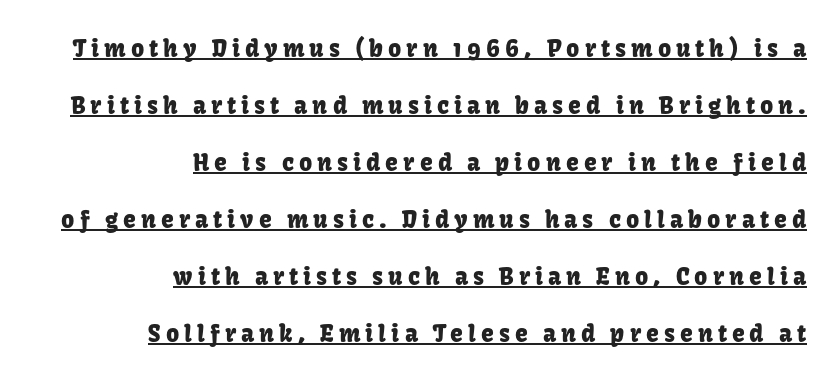
Q: Is the text italic (slanted)? A: No, it is upright.
Q: Is the text underlined? A: Yes.
Q: How is the paragraph aligned? A: Right-aligned.
Q: Is the spacing between letters normal or unusually wide? A: Unusually wide.
Q: Is the spacing between lines tight, normal or loose? A: Loose.
